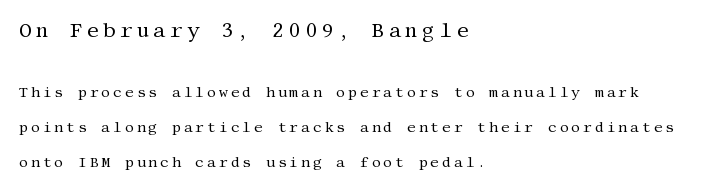
{"italic": "no", "bold": "no", "underline": "no", "align": "left", "line_spacing": "loose", "line_spacing_ratio": 2.47, "letter_spacing": "wide", "letter_spacing_em": 0.2, "larger_block": "first", "size_ratio": 1.43, "glyph_px": 20}
